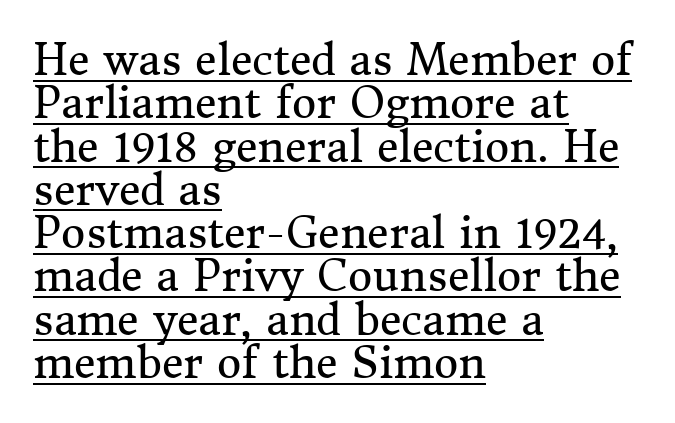
{"serif": "yes", "italic": "no", "bold": "no", "weight": "regular", "width": "normal", "stroke_contrast": "medium", "x_height": "medium", "monospaced": "no", "underline": "yes", "align": "left", "line_spacing": "tight", "line_spacing_ratio": 1.03, "letter_spacing": "normal", "letter_spacing_em": 0.0, "glyph_px": 42}
